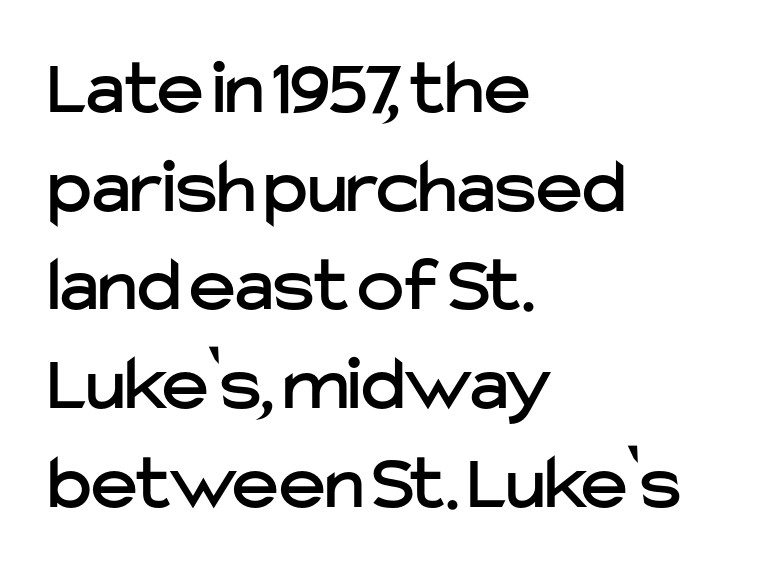
Varying glyph widths throughout — classic text-font behaviour. This sample keeps an unexceptional amount of space between lines. Layout note: lines flush left. Grotesque or geometric, the face here clearly has no serifs. Compared with typical body copy, the letter spacing here is the same.
